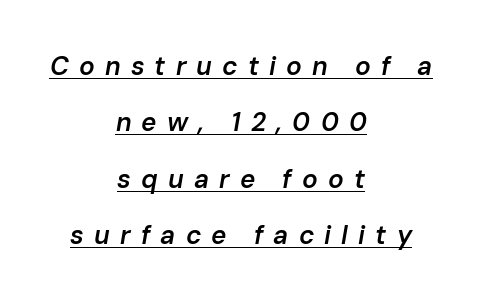
Tracking here is generous; glyphs stand well apart from one another. The string is rendered with underlining switched on. Both edges are ragged and mirror each other, which tells us the setting is centered. It's the slanting kind of type. Notice the strokes are somewhat thickened but not fully heavy: this is a semibold.
